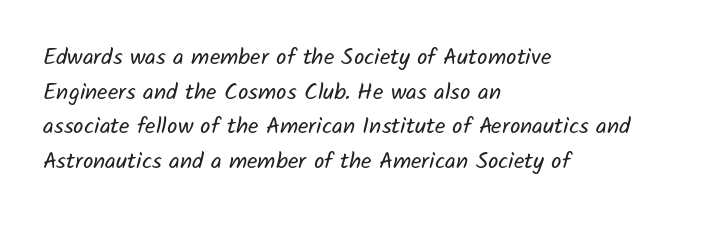
The image shows 23 px text type; set left-aligned, normal line spacing (1.51x), normal letter spacing, not underlined.
